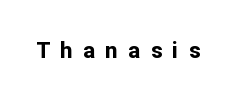
Q: Is the text bold? A: Yes.
Q: Is the text italic (slanted)? A: No, it is upright.
Q: Is the text underlined? A: No.
Q: Is the spacing between letters normal or unusually wide? A: Unusually wide.
